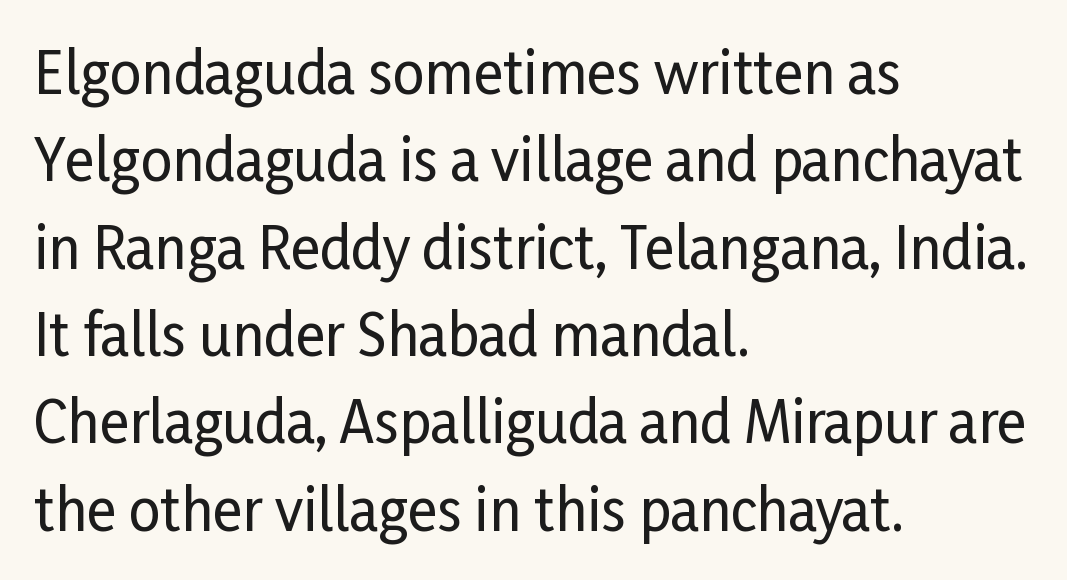
Q: Is the text italic (slanted)? A: No, it is upright.
Q: Is the typeface a serif or a sans-serif typeface? A: Sans-serif.
Q: Is the text underlined? A: No.
Q: How is the paragraph aligned? A: Left-aligned.
Q: Is the spacing between letters normal or unusually wide? A: Normal.
Q: Is the spacing between lines tight, normal or loose? A: Normal.
Q: Width (condensed, normal, or wide)? A: Condensed.
Q: Stroke contrast? A: Low.
Q: x-height? A: Medium.
Q: Monospaced? A: No.
